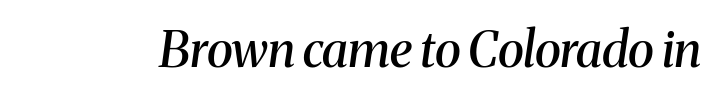
{"serif": "yes", "italic": "yes", "lean": "right", "slant_degrees": 8, "bold": "semi", "weight": "semibold", "width": "normal", "stroke_contrast": "medium", "x_height": "medium", "monospaced": "no", "underline": "no", "letter_spacing": "normal", "letter_spacing_em": 0.0, "glyph_px": 49}
